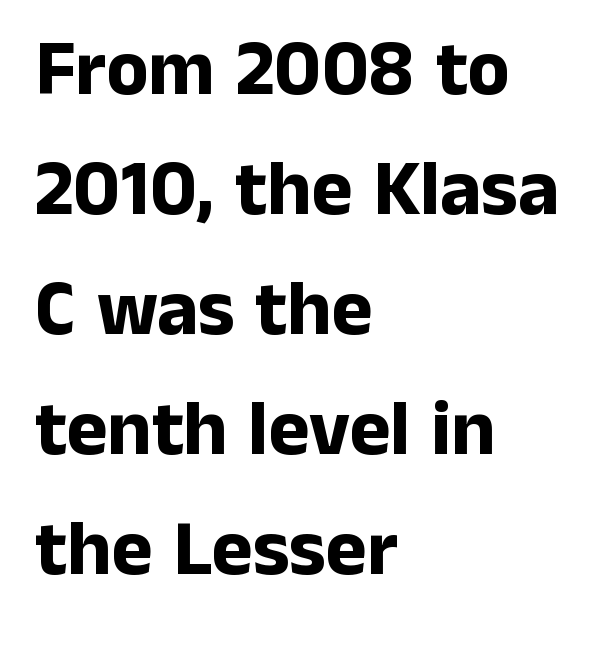
{"serif": "no", "italic": "no", "bold": "yes", "weight": "bold", "width": "normal", "stroke_contrast": "low", "x_height": "medium", "monospaced": "no", "underline": "no", "align": "left", "line_spacing": "normal", "line_spacing_ratio": 1.54, "letter_spacing": "normal", "letter_spacing_em": 0.0, "glyph_px": 78}
